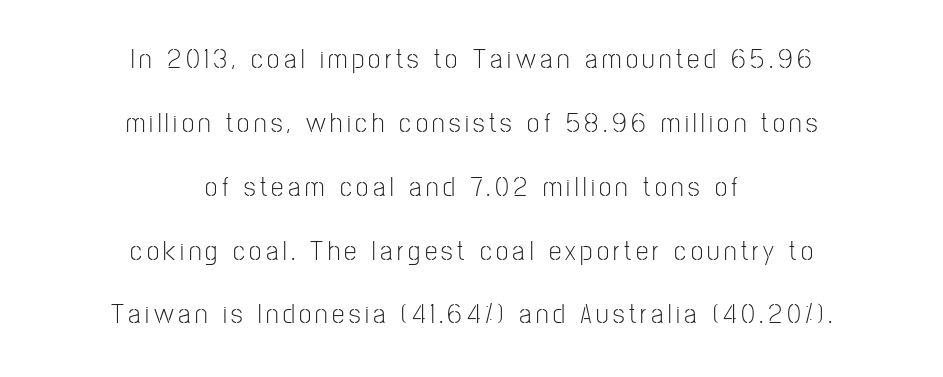
The line-height multiplier appears high, well above default. Is the block centered? Yes — each line is placed symmetrically about the middle. A bare baseline throughout the passage. Italic: no, the glyphs are upright roman.
